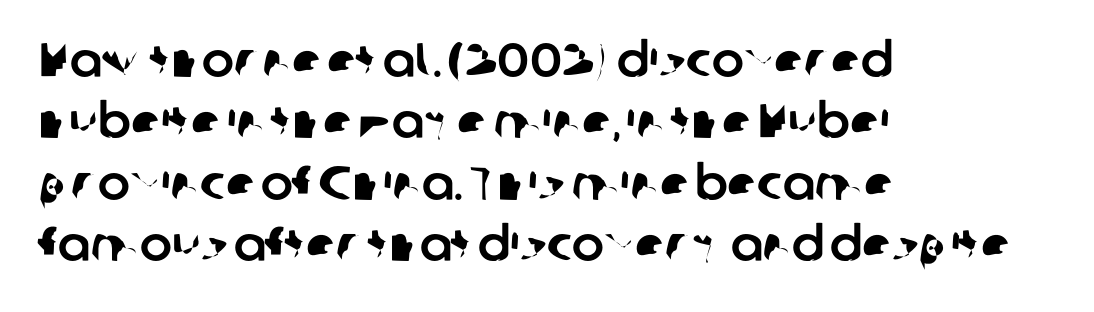
{"serif": "no", "width": "normal", "stroke_contrast": "low", "x_height": "medium", "monospaced": "no", "underline": "no", "align": "left", "line_spacing": "normal", "line_spacing_ratio": 1.28, "letter_spacing": "normal", "letter_spacing_em": 0.0, "glyph_px": 48}
